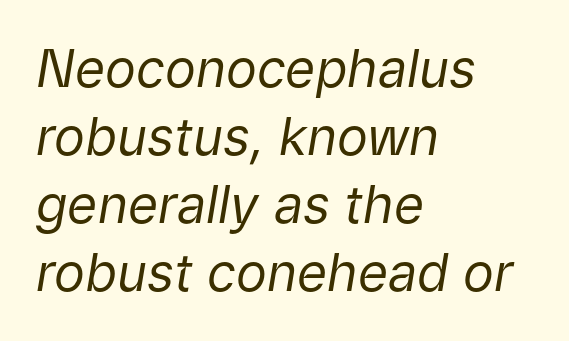
Q: Is the text bold? A: No.
Q: Is the text italic (slanted)? A: Yes, it leans right by about 9 degrees.
Q: Is the text underlined? A: No.
Q: How is the paragraph aligned? A: Left-aligned.
Q: Is the spacing between letters normal or unusually wide? A: Normal.
Q: Is the spacing between lines tight, normal or loose? A: Normal.
Q: Width (condensed, normal, or wide)? A: Normal.
Q: Stroke contrast? A: Low.
Q: x-height? A: Medium.
Q: Monospaced? A: No.
